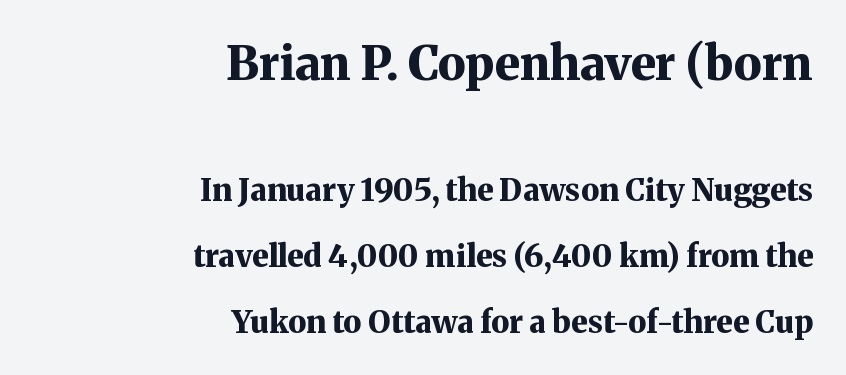
Q: Is the text bold? A: Yes.
Q: Is the text italic (slanted)? A: No, it is upright.
Q: Is the typeface a serif or a sans-serif typeface? A: Serif.
Q: Is the text underlined? A: No.
Q: How is the paragraph aligned? A: Right-aligned.
Q: Is the spacing between letters normal or unusually wide? A: Normal.
Q: Is the spacing between lines tight, normal or loose? A: Loose.
Q: Which block of text is set in a larger size, the first (top) or the second (bottom)? A: The first (top) one.
Q: Width (condensed, normal, or wide)? A: Normal.
Q: Stroke contrast? A: Medium.
Q: x-height? A: Medium.
Q: Monospaced? A: No.
